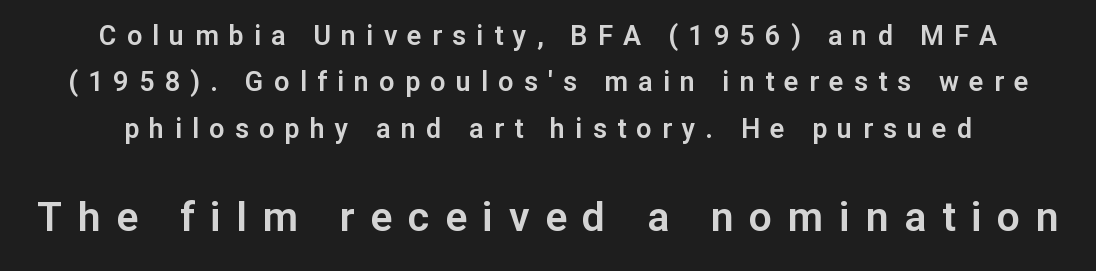
Q: Is the text italic (slanted)? A: No, it is upright.
Q: Is the typeface a serif or a sans-serif typeface? A: Sans-serif.
Q: Is the text underlined? A: No.
Q: How is the paragraph aligned? A: Centered.
Q: Is the spacing between letters normal or unusually wide? A: Unusually wide.
Q: Which block of text is set in a larger size, the first (top) or the second (bottom)? A: The second (bottom) one.
Q: Width (condensed, normal, or wide)? A: Normal.
Q: Stroke contrast? A: Low.
Q: x-height? A: Medium.
Q: Monospaced? A: No.
